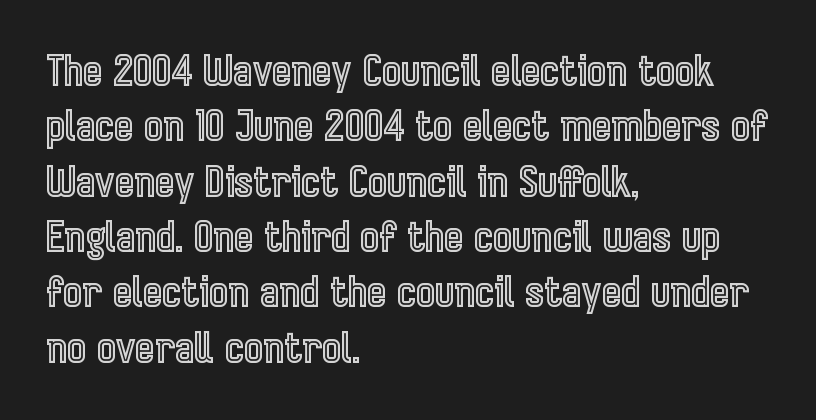
Q: Is the text italic (slanted)? A: No, it is upright.
Q: Is the text underlined? A: No.
Q: How is the paragraph aligned? A: Left-aligned.
Q: Is the spacing between letters normal or unusually wide? A: Normal.
Q: Is the spacing between lines tight, normal or loose? A: Normal.
Q: Width (condensed, normal, or wide)? A: Condensed.
Q: x-height? A: Medium.
Q: Monospaced? A: No.
